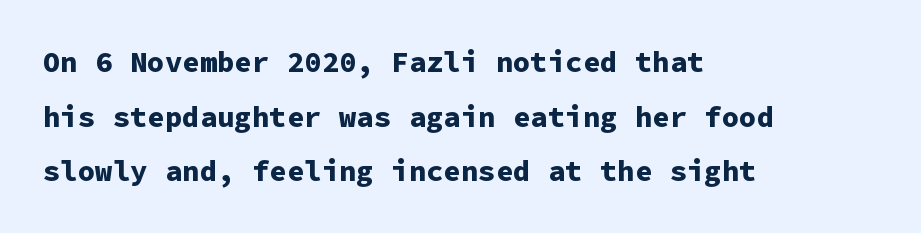
Grotesque or geometric, the face here clearly has no serifs. The rendering keeps characters at their native spacing. Beneath every word, the page is bare. Unlike italic type, these characters show no tilt at all. These lines are rendered in a fixed-pitch font. Line starts are locked; line ends wander.
